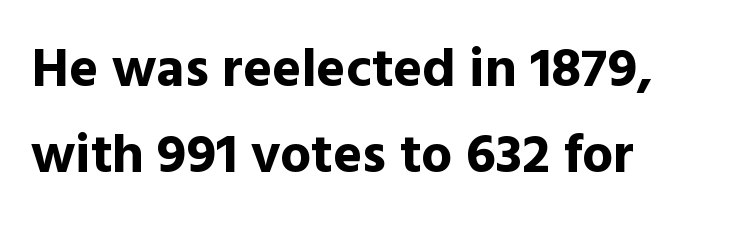
Font category for this specimen: sans-serif. A typesetter would call this proportional, since set widths differ per character. The line-height multiplier appears to be the usual default. Weight check: bold — yes, fully. This is roman type, the default non-slanted kind.
